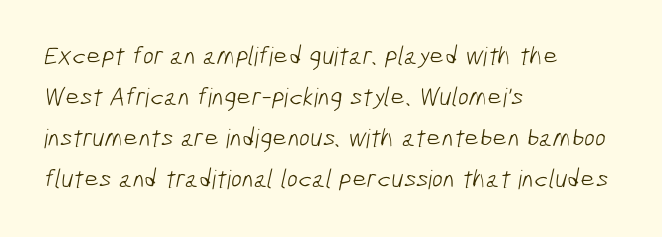
{"bold": "no", "underline": "no", "align": "left", "line_spacing": "normal", "line_spacing_ratio": 1.58, "letter_spacing": "normal", "letter_spacing_em": 0.0, "glyph_px": 26}
